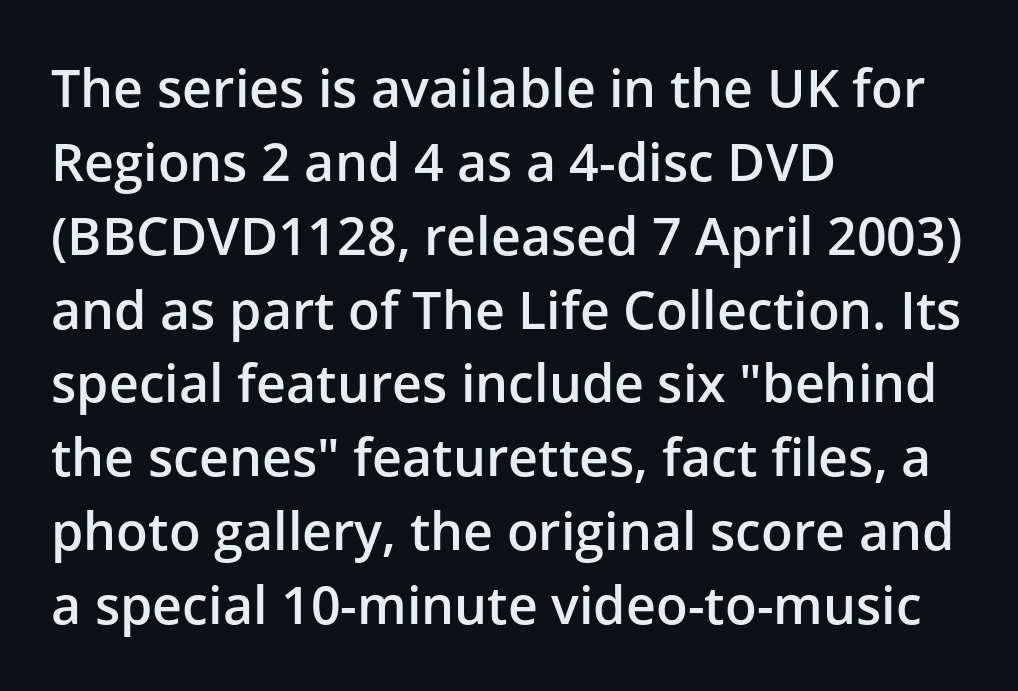
Q: Is the text bold? A: Semi-bold.
Q: Is the text italic (slanted)? A: No, it is upright.
Q: Is the typeface a serif or a sans-serif typeface? A: Sans-serif.
Q: Is the text underlined? A: No.
Q: How is the paragraph aligned? A: Left-aligned.
Q: Is the spacing between letters normal or unusually wide? A: Normal.
Q: Is the spacing between lines tight, normal or loose? A: Normal.
Q: Width (condensed, normal, or wide)? A: Normal.
Q: Stroke contrast? A: Low.
Q: x-height? A: Medium.
Q: Monospaced? A: No.
